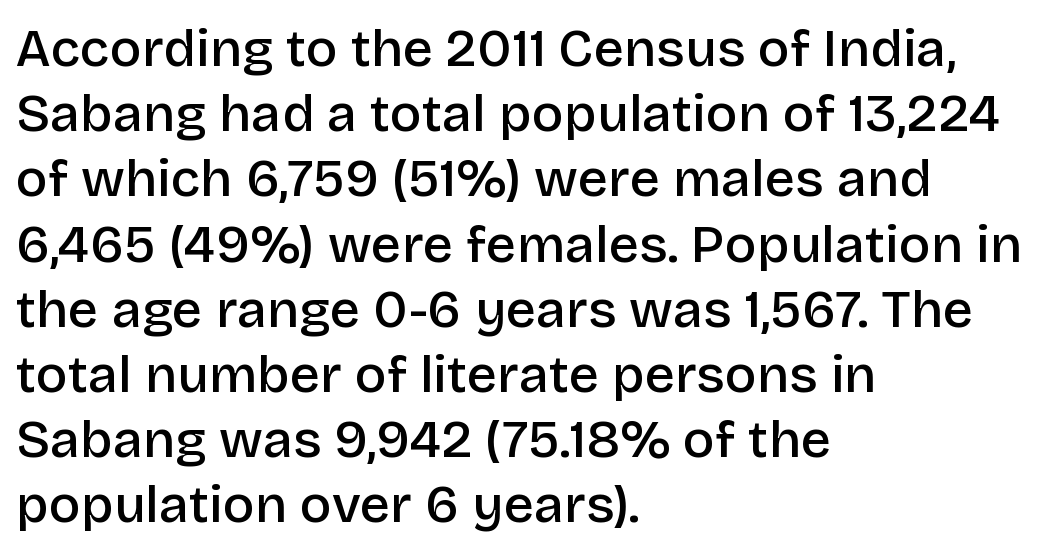
The image shows 53 px semibold sans-serif type, upright; set left-aligned, line spacing 1.23x, normal letter spacing, not underlined; low stroke contrast and a large x-height.
